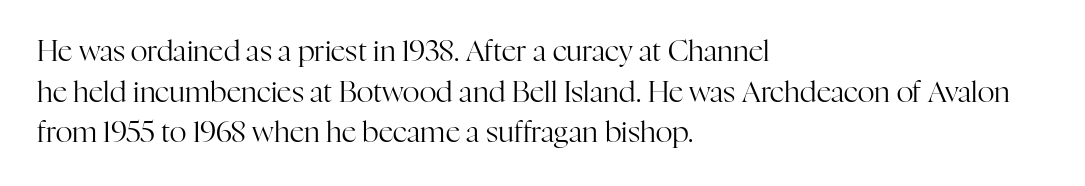
{"serif": "yes", "italic": "no", "bold": "no", "weight": "regular", "width": "normal", "stroke_contrast": "high", "x_height": "medium", "monospaced": "no", "underline": "no", "align": "left", "line_spacing": "normal", "line_spacing_ratio": 1.4, "letter_spacing": "normal", "letter_spacing_em": 0.0, "glyph_px": 29}
